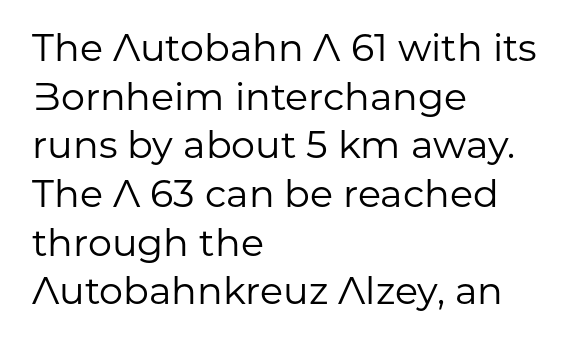
The image shows 38 px regular-weight sans-serif type, upright; set left-aligned, normal line spacing (1.28x), normal letter spacing, not underlined; low stroke contrast and a medium x-height.
